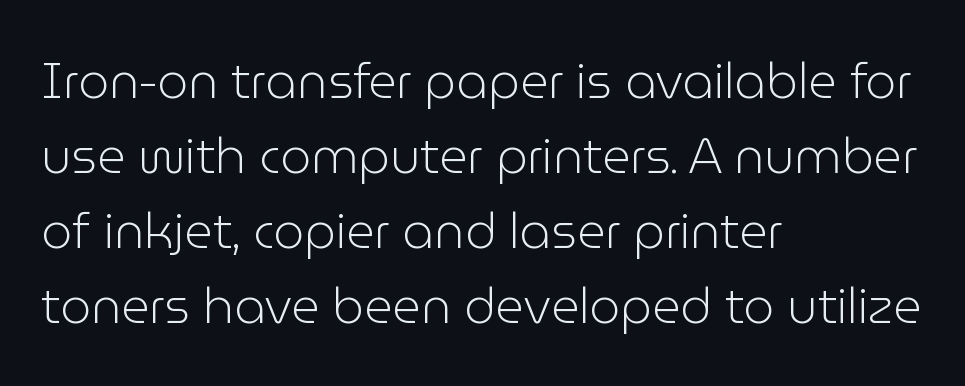
The image shows 49 px light sans-serif type, upright; set left-aligned, normal line spacing (1.53x), normal letter spacing, not underlined; low stroke contrast and a medium x-height.
